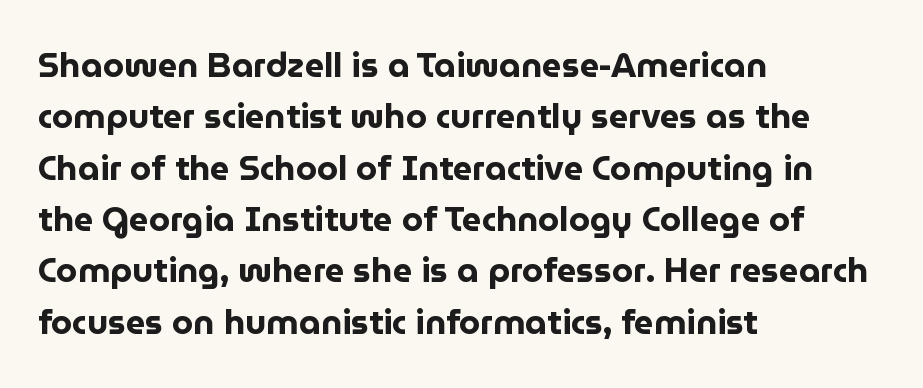
These lines are rendered in a variable-pitch font. Every stem runs plumb, perpendicular to the baseline. How heavy is the stroke? Heavy — this is a bold. The gaps between neighbouring characters are ordinary and unremarkable. Whoever set this chose a conventional vertical rhythm.
